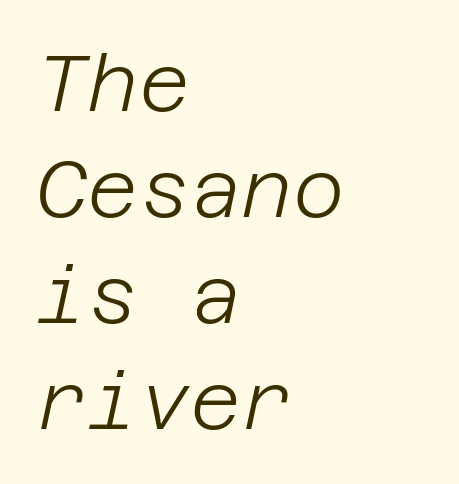
Is the stroke heavy? The answer is a plain regular-or-lighter. Caption: standard tracking, unaltered. Emphasis-style slanted type is in use. The text block is weighted toward the left margin, trailing off unevenly rightward.
